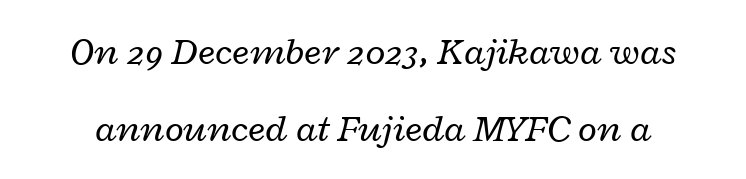
The lines are spread far apart with generous leading. Think of a printed novel: that variable character pitch is what you see here. The horizontal fit of the characters is conventional and even. Weight class: somewhere from thin through regular. The whole block is typeset with a tilt. The area under the type is left untouched.
